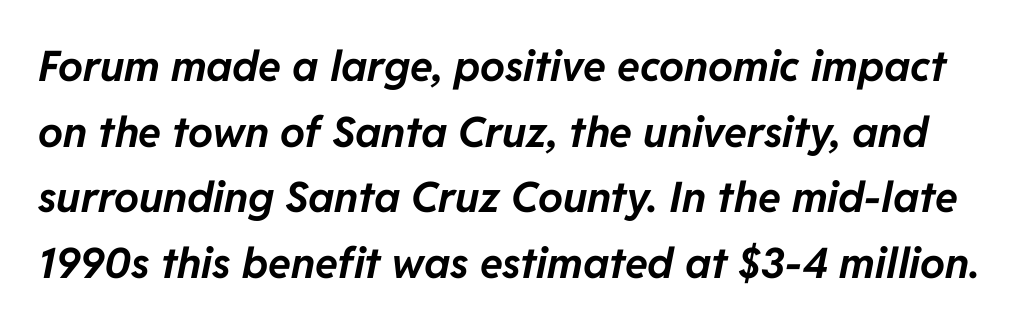
Here the glyphs are tracked normally, forming tight word shapes. A full-strength bold gives these letters their thick strokes. Words float on clear page, feet unadorned. Leading matches the norm, producing a regular column.
